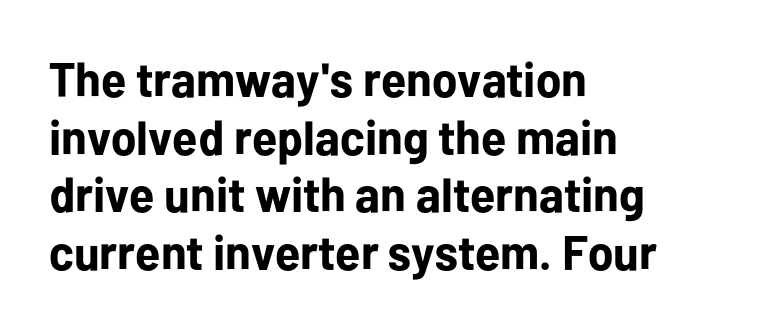
{"serif": "no", "italic": "no", "bold": "yes", "weight": "bold", "width": "normal", "stroke_contrast": "low", "x_height": "medium", "monospaced": "no", "underline": "no", "align": "left", "line_spacing_ratio": 1.2, "letter_spacing": "normal", "letter_spacing_em": 0.0, "glyph_px": 48}
